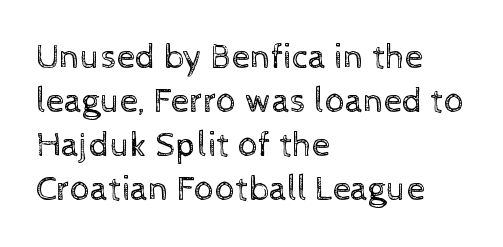
Q: Is the text bold? A: No.
Q: Is the text italic (slanted)? A: No, it is upright.
Q: Is the text underlined? A: No.
Q: How is the paragraph aligned? A: Left-aligned.
Q: Is the spacing between letters normal or unusually wide? A: Normal.
Q: Width (condensed, normal, or wide)? A: Normal.
Q: x-height? A: Medium.
Q: Monospaced? A: No.
